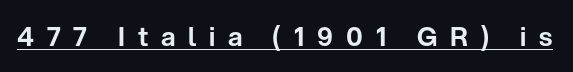
The words here are underlined. Notice how the stems are strictly vertical — no italics here. The horizontal fit of the characters is loose and conspicuously gappy.
